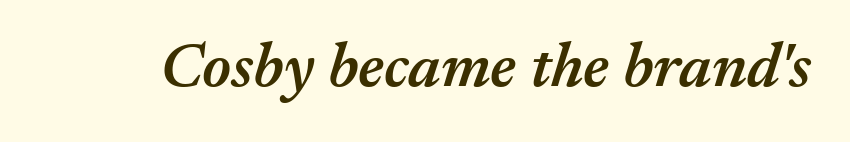
Q: Is the text bold? A: Semi-bold.
Q: Is the text italic (slanted)? A: Yes, it leans right by about 17 degrees.
Q: Is the text underlined? A: No.
Q: Is the spacing between letters normal or unusually wide? A: Normal.
Q: Width (condensed, normal, or wide)? A: Normal.
Q: Stroke contrast? A: Medium.
Q: x-height? A: Medium.
Q: Monospaced? A: No.
